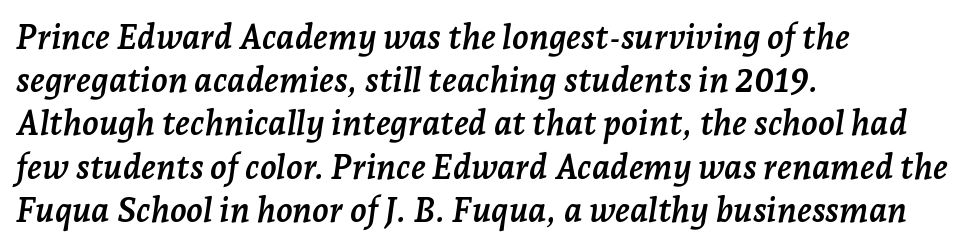
The image shows 34 px semibold serif type, italic (leaning right); set left-aligned, normal line spacing (1.27x), normal letter spacing, not underlined; low stroke contrast and a medium x-height.
